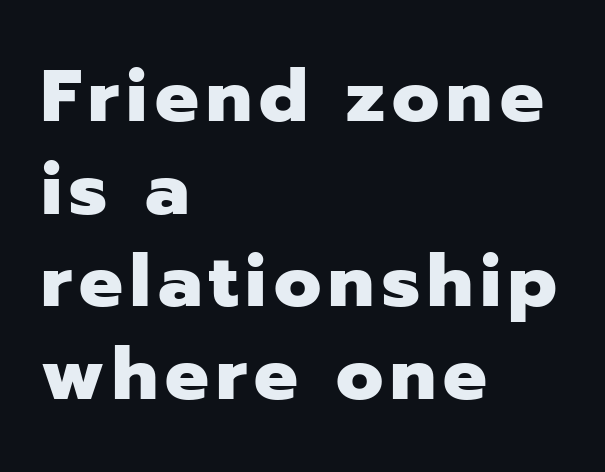
Q: Is the text bold? A: Yes.
Q: Is the text italic (slanted)? A: No, it is upright.
Q: Is the typeface a serif or a sans-serif typeface? A: Sans-serif.
Q: Is the text underlined? A: No.
Q: How is the paragraph aligned? A: Left-aligned.
Q: Is the spacing between lines tight, normal or loose? A: Normal.
Q: Width (condensed, normal, or wide)? A: Normal.
Q: Stroke contrast? A: Low.
Q: x-height? A: Medium.
Q: Monospaced? A: No.
